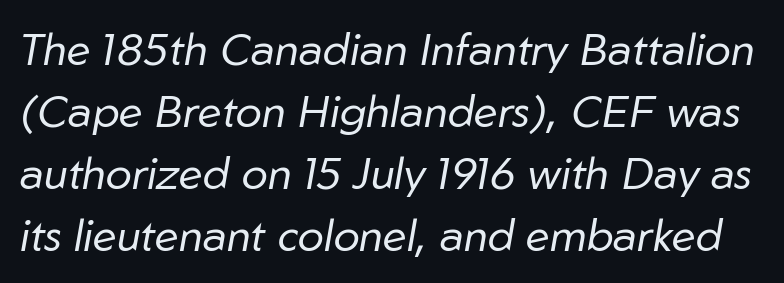
{"italic": "yes", "lean": "right", "slant_degrees": 10, "bold": "no", "weight": "regular", "width": "normal", "stroke_contrast": "low", "x_height": "medium", "monospaced": "no", "underline": "no", "line_spacing": "normal", "line_spacing_ratio": 1.41, "letter_spacing": "normal", "letter_spacing_em": 0.0, "glyph_px": 44}
